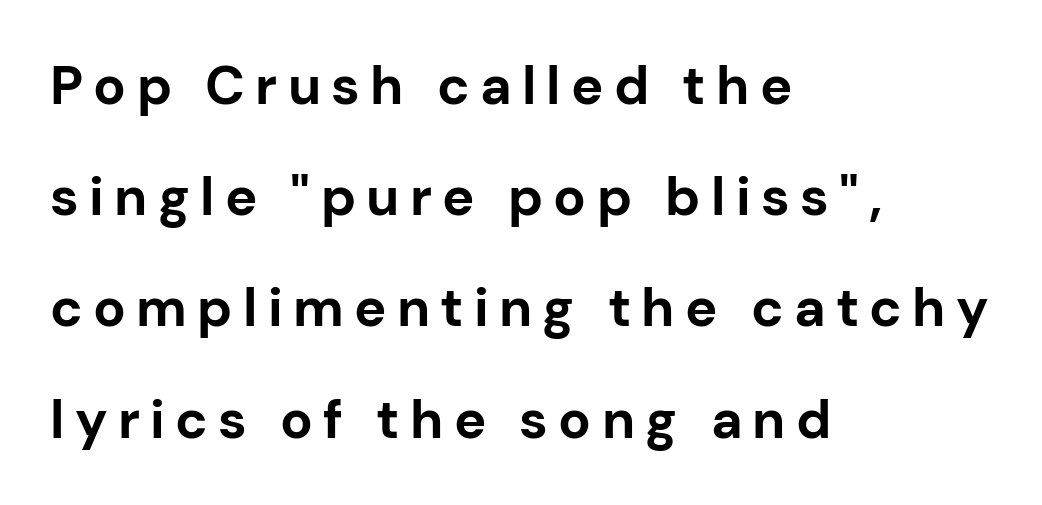
{"serif": "no", "italic": "no", "bold": "yes", "weight": "bold", "width": "normal", "stroke_contrast": "low", "x_height": "medium", "monospaced": "no", "underline": "no", "align": "left", "line_spacing": "loose", "line_spacing_ratio": 2.06, "glyph_px": 54}
